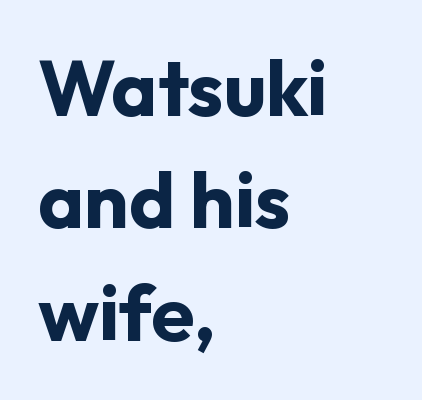
Serifs: no, the terminals of the letterforms are clean. Quick note: interline space is typical. Character widths vary here, with narrow letters taking less room than wide ones. This sample is left-justified, so line endings fall wherever the words run out. How heavy is the stroke? Heavy — this is a bold.
